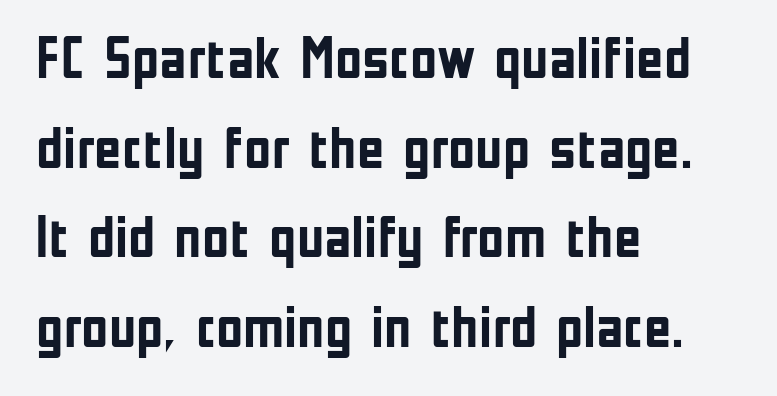
{"serif": "no", "italic": "no", "bold": "yes", "weight": "semibold", "width": "condensed", "stroke_contrast": "low", "x_height": "medium", "monospaced": "no", "underline": "no", "align": "left", "line_spacing": "normal", "line_spacing_ratio": 1.52, "letter_spacing": "normal", "letter_spacing_em": 0.0, "glyph_px": 59}
